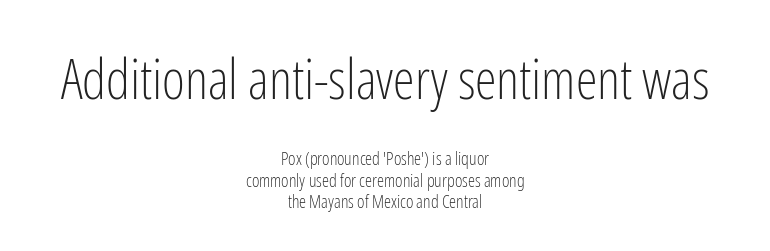
The image shows 55 px light, condensed sans-serif type, upright; set centered, line spacing 1.2x, normal letter spacing, not underlined; the first (top) block is 3.06x larger; low stroke contrast and a medium x-height.
